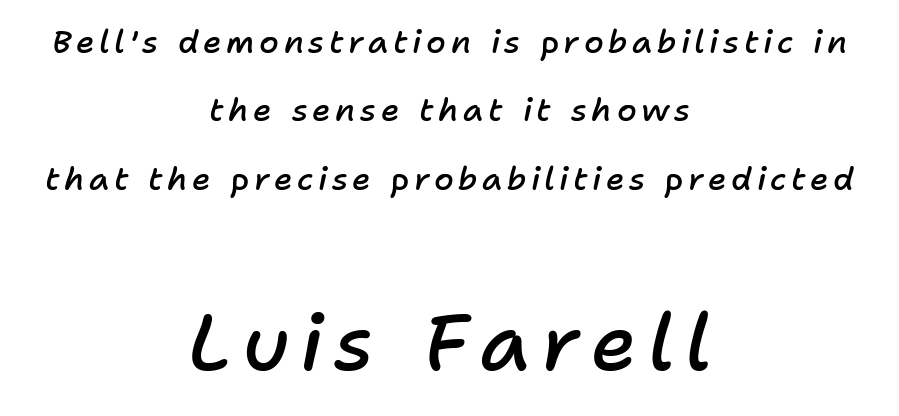
{"italic": "yes", "lean": "right", "slant_degrees": 11, "bold": "semi", "weight": "semibold", "width": "normal", "stroke_contrast": "low", "x_height": "medium", "monospaced": "no", "underline": "no", "align": "center", "line_spacing": "loose", "line_spacing_ratio": 2.14, "larger_block": "second", "size_ratio": 2.47, "glyph_px": 79}
